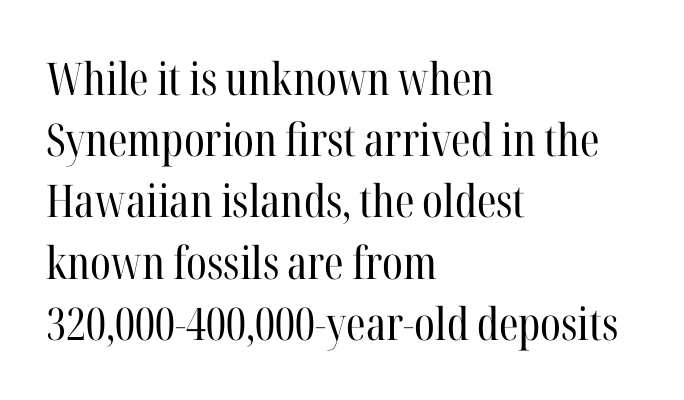
The letters carry serifs — small finishing strokes at the ends of their stems. Summary of vertical rhythm: regular, with standard interline spacing. Tracking here is standard; glyphs follow each other at the usual distance. Clear beneath every line of the passage.
